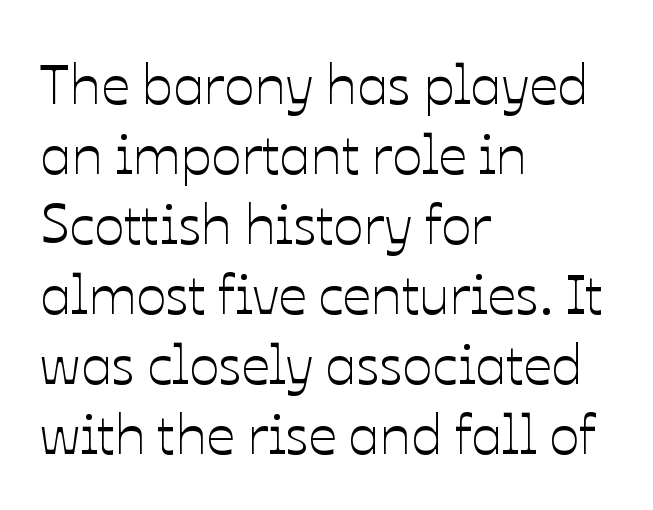
{"italic": "no", "width": "normal", "stroke_contrast": "low", "x_height": "medium", "monospaced": "no", "underline": "no", "align": "left", "line_spacing": "normal", "line_spacing_ratio": 1.25, "letter_spacing": "normal", "letter_spacing_em": 0.0, "glyph_px": 56}
